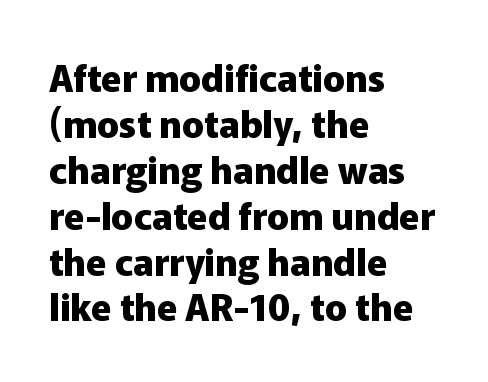
Q: Is the text bold? A: Yes.
Q: Is the text italic (slanted)? A: No, it is upright.
Q: Is the typeface a serif or a sans-serif typeface? A: Sans-serif.
Q: Is the text underlined? A: No.
Q: How is the paragraph aligned? A: Left-aligned.
Q: Is the spacing between letters normal or unusually wide? A: Normal.
Q: Width (condensed, normal, or wide)? A: Normal.
Q: Stroke contrast? A: Low.
Q: x-height? A: Medium.
Q: Monospaced? A: No.
